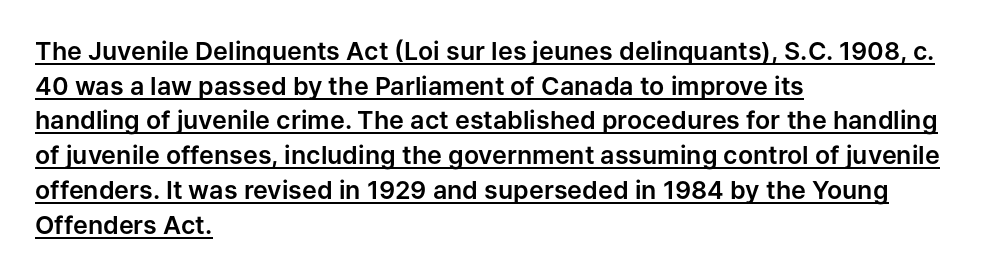
The image shows 25 px text type, upright; set left-aligned, normal line spacing (1.39x), normal letter spacing, underlined.
